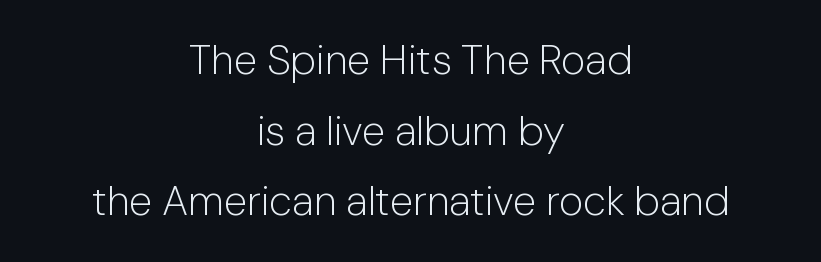
{"serif": "no", "italic": "no", "bold": "no", "weight": "light", "width": "normal", "stroke_contrast": "low", "x_height": "medium", "monospaced": "no", "underline": "no", "align": "center", "line_spacing": "normal", "line_spacing_ratio": 1.68, "letter_spacing": "normal", "letter_spacing_em": 0.0, "glyph_px": 42}
